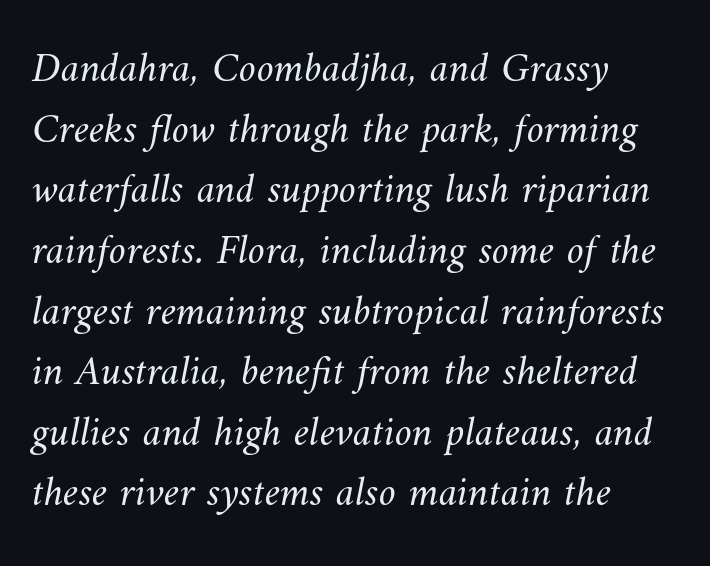
Q: Is the text bold? A: No.
Q: Is the text underlined? A: No.
Q: How is the paragraph aligned? A: Left-aligned.
Q: Is the spacing between letters normal or unusually wide? A: Normal.
Q: Is the spacing between lines tight, normal or loose? A: Normal.
Q: Width (condensed, normal, or wide)? A: Normal.
Q: Stroke contrast? A: Medium.
Q: x-height? A: Small.
Q: Monospaced? A: No.
